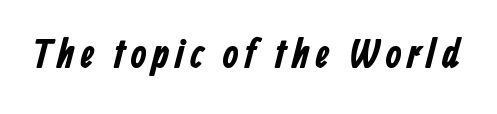
{"serif": "no", "width": "condensed", "stroke_contrast": "low", "x_height": "medium", "monospaced": "no", "underline": "no", "glyph_px": 41}
